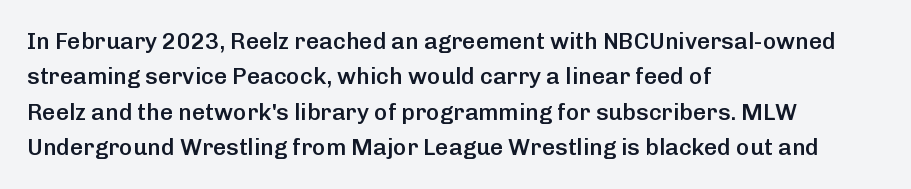
{"italic": "no", "bold": "semi", "underline": "no", "align": "left", "line_spacing": "normal", "line_spacing_ratio": 1.54, "letter_spacing": "normal", "letter_spacing_em": 0.0, "glyph_px": 23}
